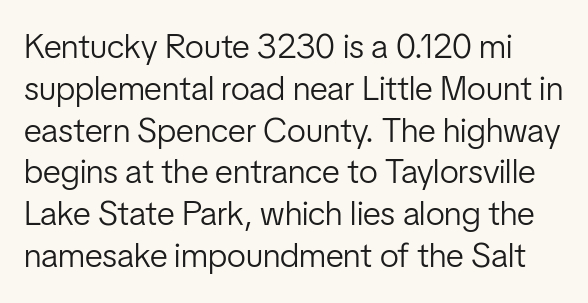
The image shows 34 px light, condensed sans-serif type, upright; set line spacing 1.23x, normal letter spacing, not underlined; low stroke contrast and a medium x-height.
